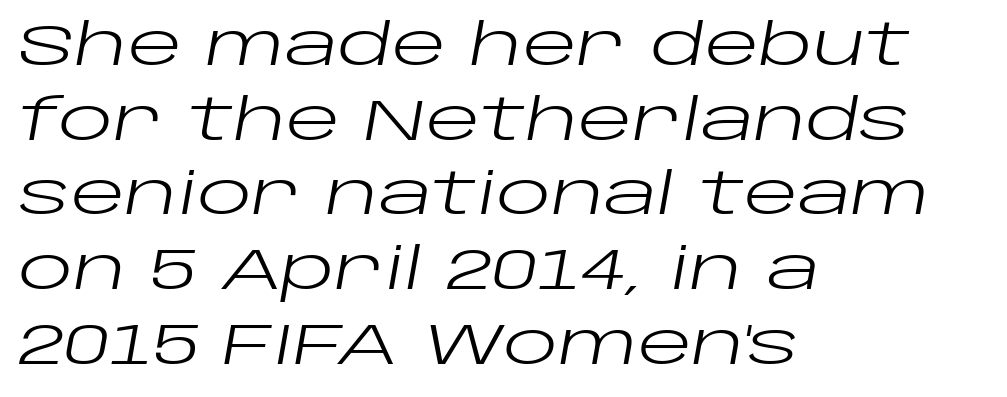
Casual observation: everything's shoved over to the left. Think of a printed novel: that variable character pitch is what you see here. Look at the tracking — it's just the regular setting, nothing added. Horizontal bands of white between lines are of average thickness. You can tell it's italic because the verticals aren't actually vertical. Rule under the text: the space is simply empty.
